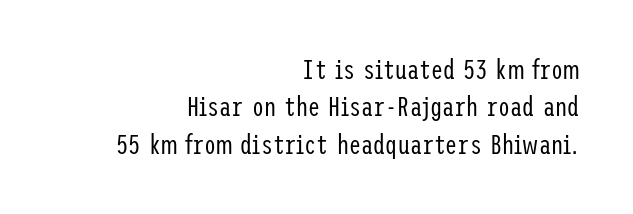
Is the block centered? No — it sits flush against the right margin. On a weight scale, this lands at 450 or below. These lines sit exactly where default settings would place them. You can tell it's not italic because the verticals are truly vertical. Between one letter and the next there's only the usual sliver of space.
